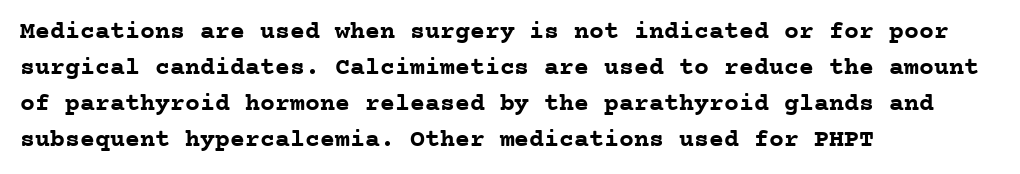
The image shows 25 px bold type, upright; set left-aligned, normal line spacing (1.44x), normal letter spacing, not underlined.
